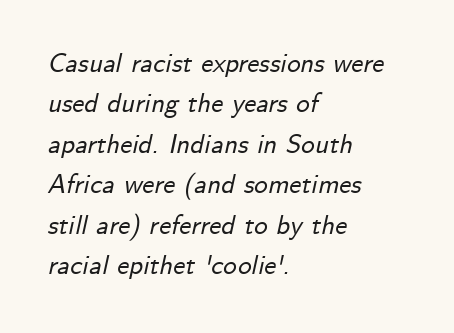
The strip under each line holds only bare page. In terms of letterspacing, this is plain default setting. Compared with ordinary roman type, these characters are visibly tilted. Casual observation: everything's shoved over to the left.
